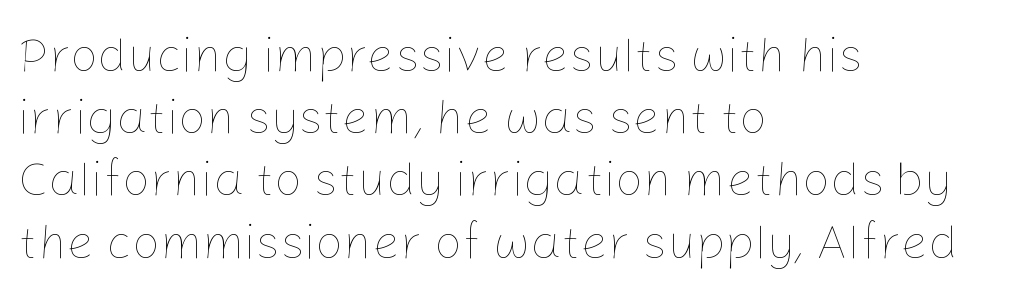
The image shows 49 px thin type, upright; set left-aligned, normal line spacing (1.27x), normal letter spacing, not underlined; low stroke contrast and a medium x-height.
